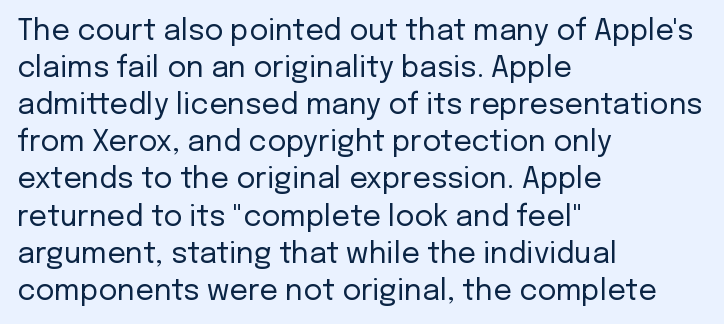
{"serif": "no", "italic": "no", "bold": "no", "weight": "regular", "width": "normal", "stroke_contrast": "low", "x_height": "medium", "monospaced": "no", "underline": "no", "align": "left", "line_spacing": "normal", "line_spacing_ratio": 1.28, "letter_spacing": "normal", "letter_spacing_em": 0.0, "glyph_px": 29}
